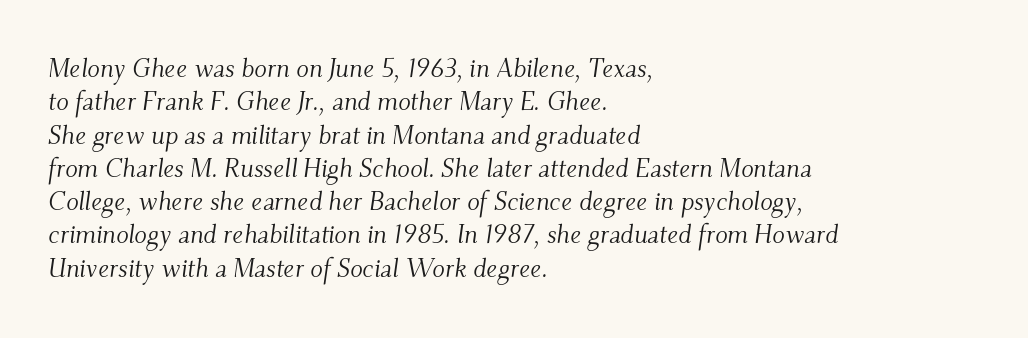
There is no visible air inserted between adjacent glyphs. In terms of leading, this rendering sits right in the middle. The paragraph shown leans on its left margin. Would a proofreader flag this as italicized? Yes.
